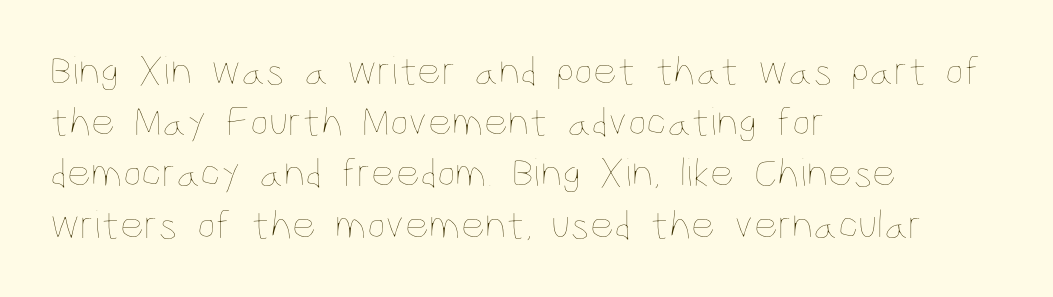
Horizontally, the lines are justified to the leading edge only. This sample has the flowing, uneven cadence of proportional lettering. No letter is thick-stroked: the sample isn't bold. The words here are not underlined. This is roman type, the default non-slanted kind.
